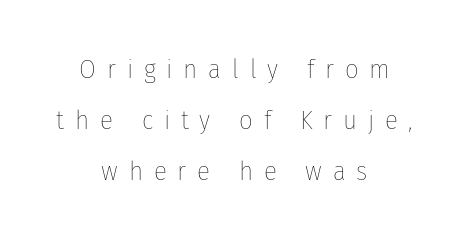
The image shows 27 px text type, upright; set centered, line spacing 1.89x, unusually wide letter spacing (+0.4 em), not underlined.
